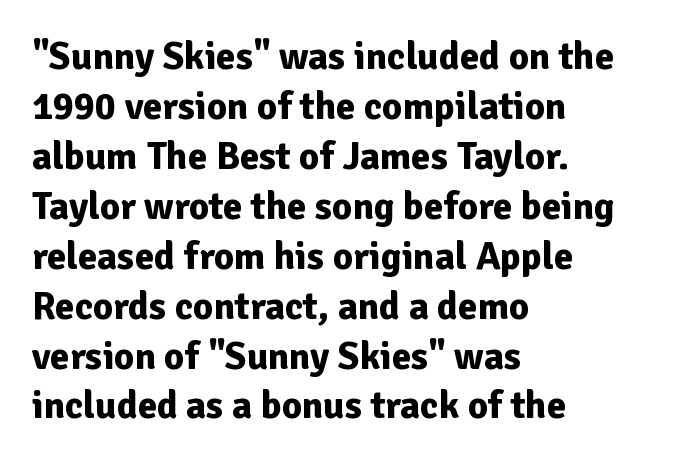
Q: Is the text bold? A: Yes.
Q: Is the text italic (slanted)? A: No, it is upright.
Q: Is the typeface a serif or a sans-serif typeface? A: Sans-serif.
Q: Is the text underlined? A: No.
Q: How is the paragraph aligned? A: Left-aligned.
Q: Is the spacing between letters normal or unusually wide? A: Normal.
Q: Is the spacing between lines tight, normal or loose? A: Normal.
Q: Width (condensed, normal, or wide)? A: Normal.
Q: Stroke contrast? A: Low.
Q: x-height? A: Medium.
Q: Monospaced? A: No.
